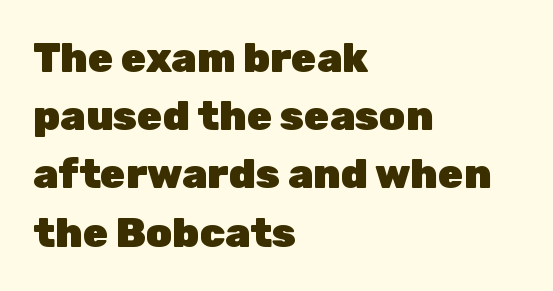
The image shows 41 px heavy sans-serif type, upright; set left-aligned, normal line spacing (1.42x), normal letter spacing, not underlined; low stroke contrast and a medium x-height.
